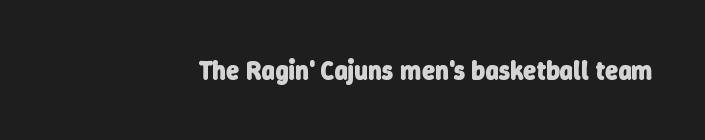
Q: Is the text bold? A: Yes.
Q: Is the text underlined? A: No.
Q: Is the spacing between letters normal or unusually wide? A: Normal.
